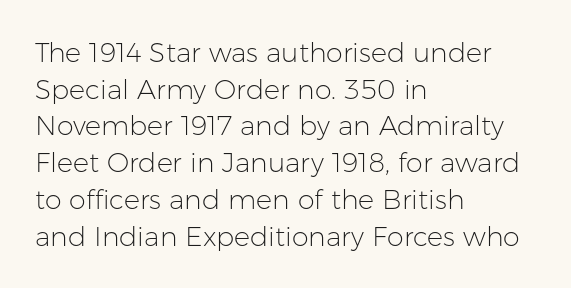
{"italic": "no", "bold": "no", "underline": "no", "align": "left", "line_spacing": "normal", "line_spacing_ratio": 1.36, "letter_spacing": "normal", "letter_spacing_em": 0.0, "glyph_px": 27}
